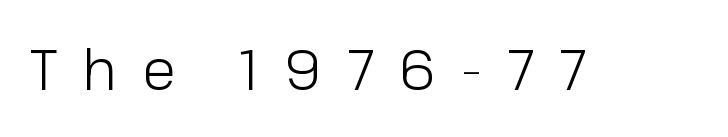
Typographically, this falls in the sans-serif category. Compared with typical body copy, the letter spacing here is much looser. Only glyphs here, with clear space below each row. This sample has the flowing, uneven cadence of proportional lettering. The axis of the letterforms is exactly vertical.
